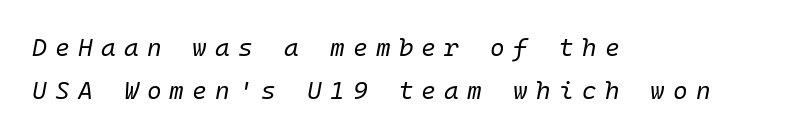
Q: Is the text bold? A: No.
Q: Is the text italic (slanted)? A: Yes, it leans right by about 10 degrees.
Q: Is the text underlined? A: No.
Q: How is the paragraph aligned? A: Left-aligned.
Q: Is the spacing between letters normal or unusually wide? A: Unusually wide.
